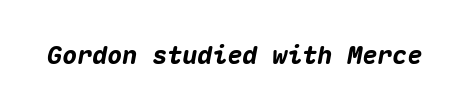
The image shows 25 px bold type, italic (leaning right); set normal letter spacing, not underlined.
